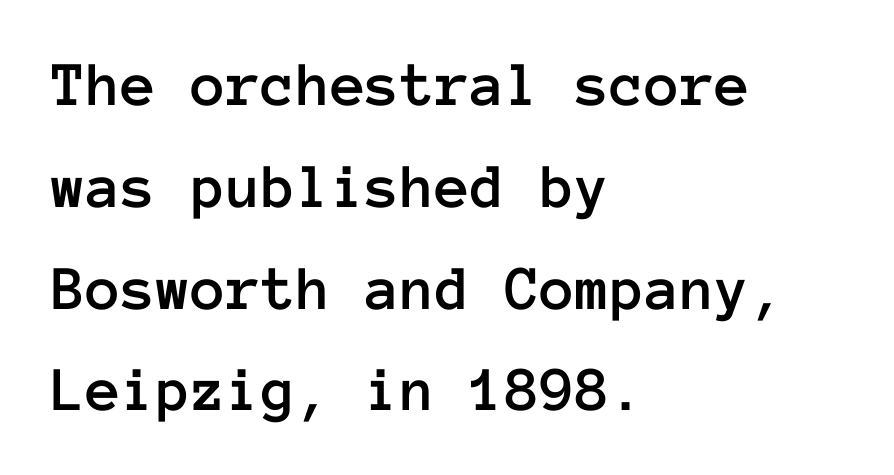
The image shows 64 px text type, upright, monospaced; set left-aligned, normal line spacing (1.59x), normal letter spacing, not underlined; low stroke contrast and a medium x-height.
